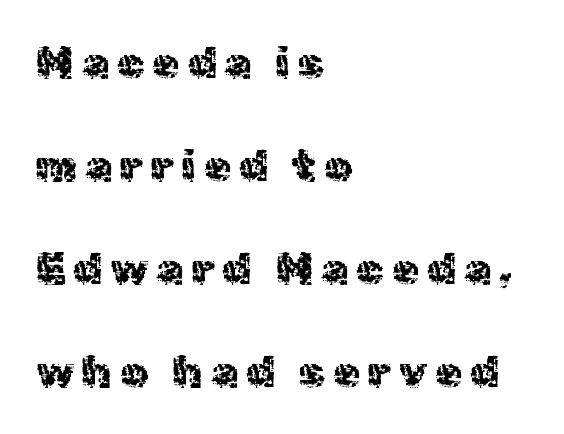
Q: Is the text bold? A: No.
Q: Is the text italic (slanted)? A: No, it is upright.
Q: Is the typeface a serif or a sans-serif typeface? A: Sans-serif.
Q: Is the text underlined? A: No.
Q: How is the paragraph aligned? A: Left-aligned.
Q: Is the spacing between lines tight, normal or loose? A: Loose.
Q: Width (condensed, normal, or wide)? A: Normal.
Q: x-height? A: Medium.
Q: Monospaced? A: No.
